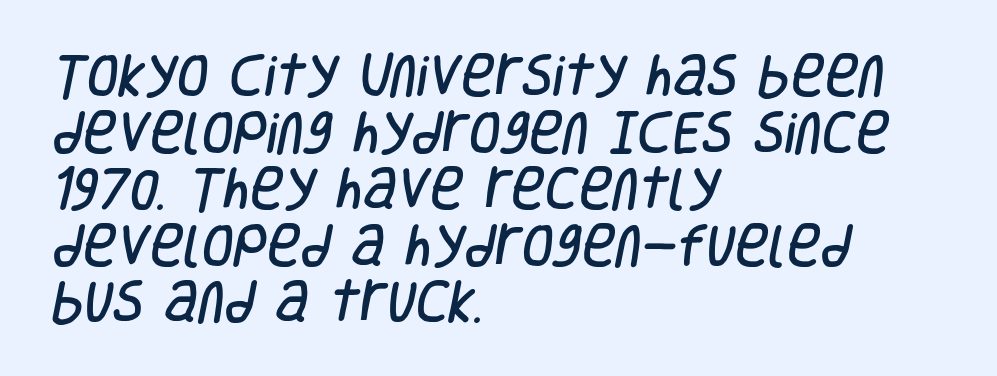
Q: Is the typeface a serif or a sans-serif typeface? A: Sans-serif.
Q: Is the text underlined? A: No.
Q: How is the paragraph aligned? A: Left-aligned.
Q: Is the spacing between letters normal or unusually wide? A: Normal.
Q: Width (condensed, normal, or wide)? A: Condensed.
Q: Stroke contrast? A: Low.
Q: x-height? A: Large.
Q: Monospaced? A: No.
